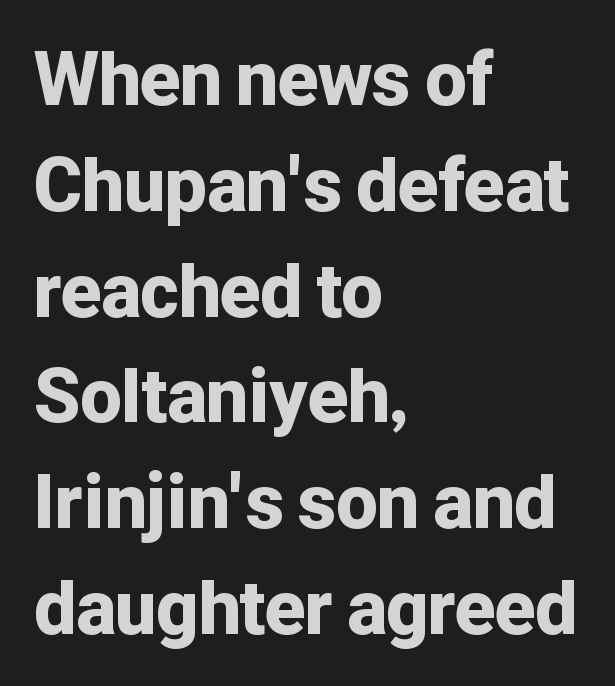
The horizontal fit of the characters is conventional and even. The face used here is a sans, in the tradition of grotesques and geometrics. This is the regular roman posture of the typeface. Think of a printed novel: that variable character pitch is what you see here. Leading: standard.
